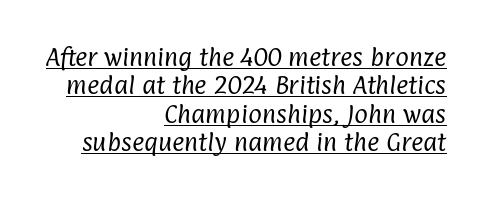
The image shows 21 px text type; set right-aligned, normal line spacing (1.35x), normal letter spacing, underlined.
